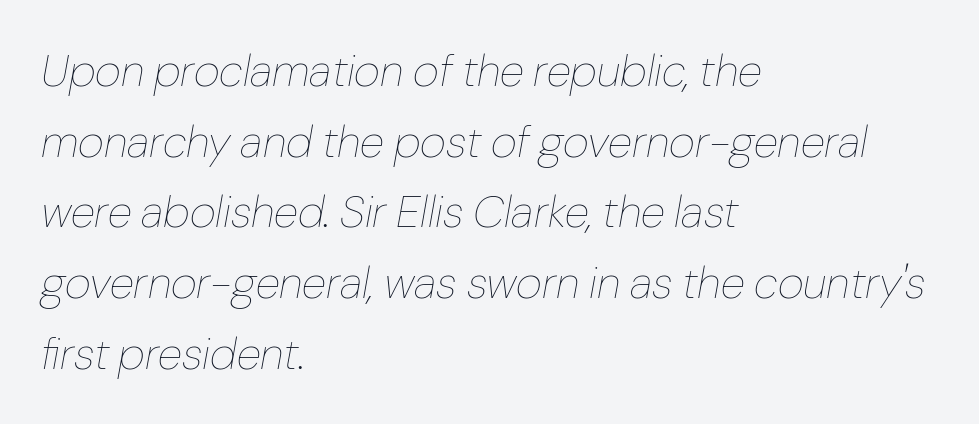
The image shows 45 px thin type, italic (leaning right); set left-aligned, normal line spacing (1.57x), normal letter spacing, not underlined; low stroke contrast and a medium x-height.
